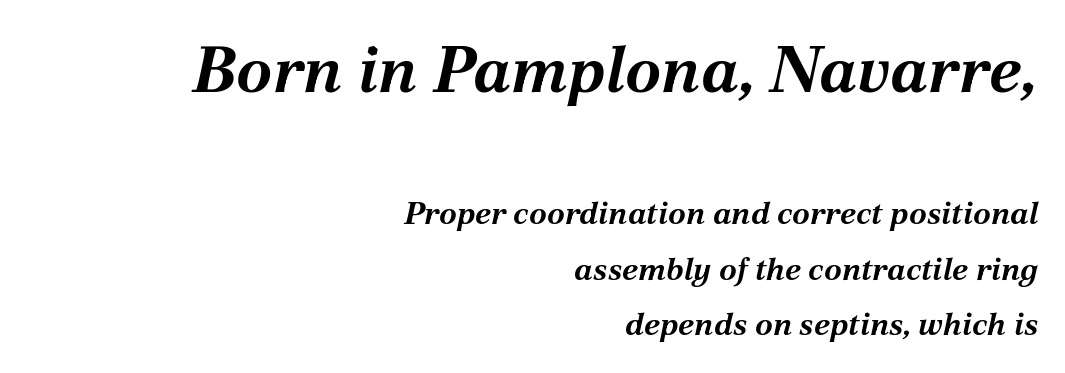
The image shows 65 px bold type, italic (leaning right); set right-aligned, line spacing 1.74x, normal letter spacing, not underlined; the first (top) block is 2.03x larger; medium stroke contrast and a medium x-height.
